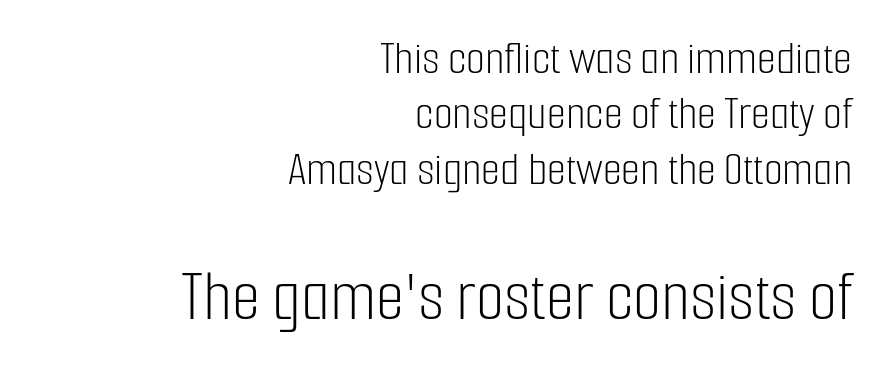
{"serif": "no", "italic": "no", "bold": "no", "weight": "light", "width": "condensed", "stroke_contrast": "low", "x_height": "medium", "monospaced": "no", "underline": "no", "align": "right", "line_spacing": "tight", "line_spacing_ratio": 1.13, "letter_spacing": "normal", "letter_spacing_em": 0.0, "larger_block": "second", "size_ratio": 1.49, "glyph_px": 73}
